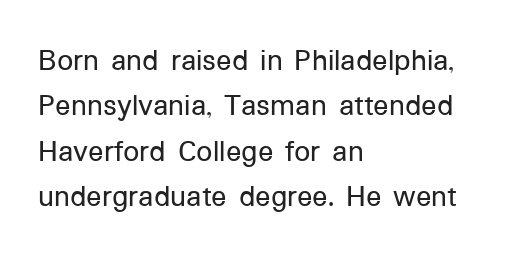
The image shows 32 px sans-serif type, upright; set left-aligned, normal line spacing (1.42x), normal letter spacing, not underlined; low stroke contrast and a medium x-height.
